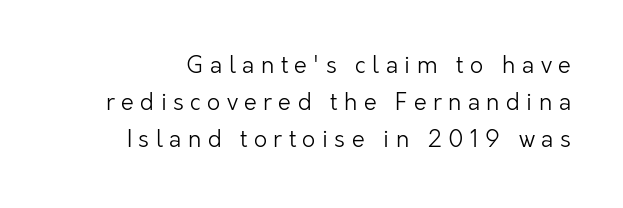
Q: Is the text bold? A: No.
Q: Is the text italic (slanted)? A: No, it is upright.
Q: Is the text underlined? A: No.
Q: Is the spacing between letters normal or unusually wide? A: Unusually wide.
Q: Is the spacing between lines tight, normal or loose? A: Normal.
